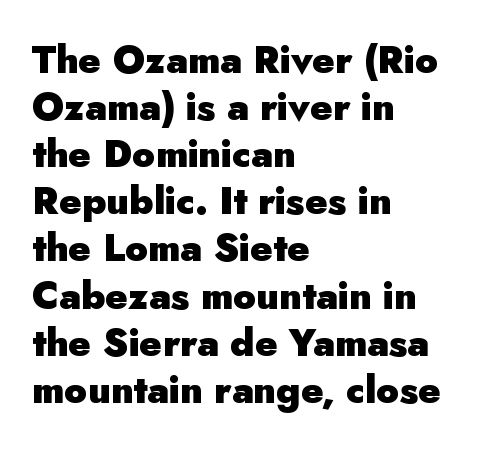
Q: Is the text bold? A: Yes.
Q: Is the text italic (slanted)? A: No, it is upright.
Q: Is the typeface a serif or a sans-serif typeface? A: Sans-serif.
Q: Is the text underlined? A: No.
Q: How is the paragraph aligned? A: Left-aligned.
Q: Is the spacing between letters normal or unusually wide? A: Normal.
Q: Width (condensed, normal, or wide)? A: Normal.
Q: Stroke contrast? A: Low.
Q: x-height? A: Small.
Q: Monospaced? A: No.
